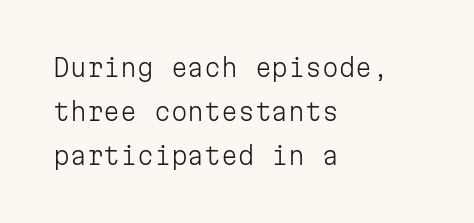
{"italic": "no", "bold": "no", "underline": "no", "align": "left", "line_spacing_ratio": 1.83, "letter_spacing": "normal", "letter_spacing_em": 0.0, "glyph_px": 24}
